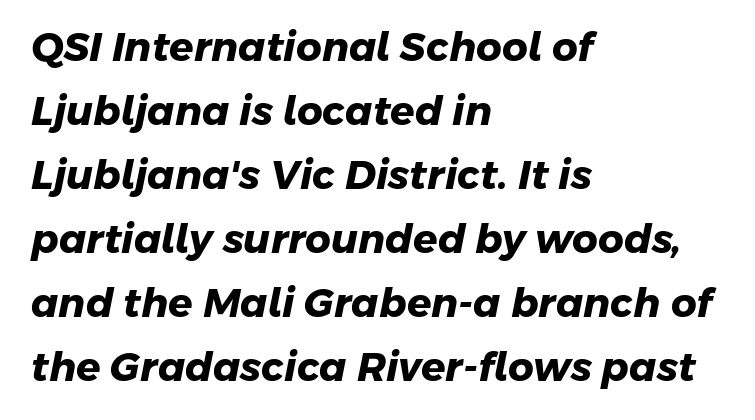
Q: Is the text bold? A: Yes.
Q: Is the typeface a serif or a sans-serif typeface? A: Sans-serif.
Q: Is the text underlined? A: No.
Q: How is the paragraph aligned? A: Left-aligned.
Q: Is the spacing between letters normal or unusually wide? A: Normal.
Q: Is the spacing between lines tight, normal or loose? A: Normal.
Q: Width (condensed, normal, or wide)? A: Normal.
Q: Stroke contrast? A: Low.
Q: x-height? A: Medium.
Q: Monospaced? A: No.
